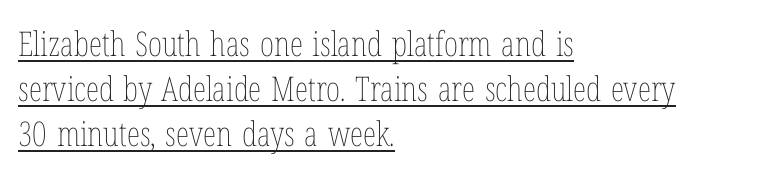
Q: Is the text bold? A: No.
Q: Is the text italic (slanted)? A: No, it is upright.
Q: Is the text underlined? A: Yes.
Q: How is the paragraph aligned? A: Left-aligned.
Q: Is the spacing between letters normal or unusually wide? A: Normal.
Q: Is the spacing between lines tight, normal or loose? A: Normal.
Q: Width (condensed, normal, or wide)? A: Condensed.
Q: Stroke contrast? A: Low.
Q: x-height? A: Medium.
Q: Monospaced? A: No.
